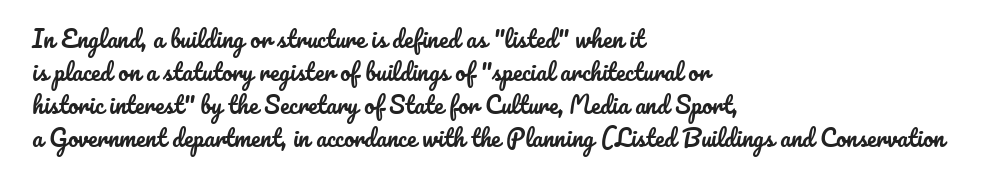
The image shows 23 px text type; set left-aligned, normal line spacing (1.44x), normal letter spacing, not underlined.
